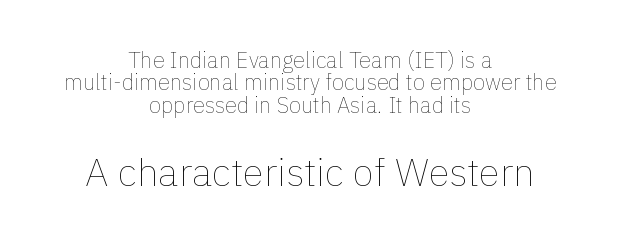
Here the glyphs are tracked normally, forming tight word shapes. Between these two stacked blocks, the lower one wins on size. Summary of weight: not heavy and not bold. The lines are quadded center.
